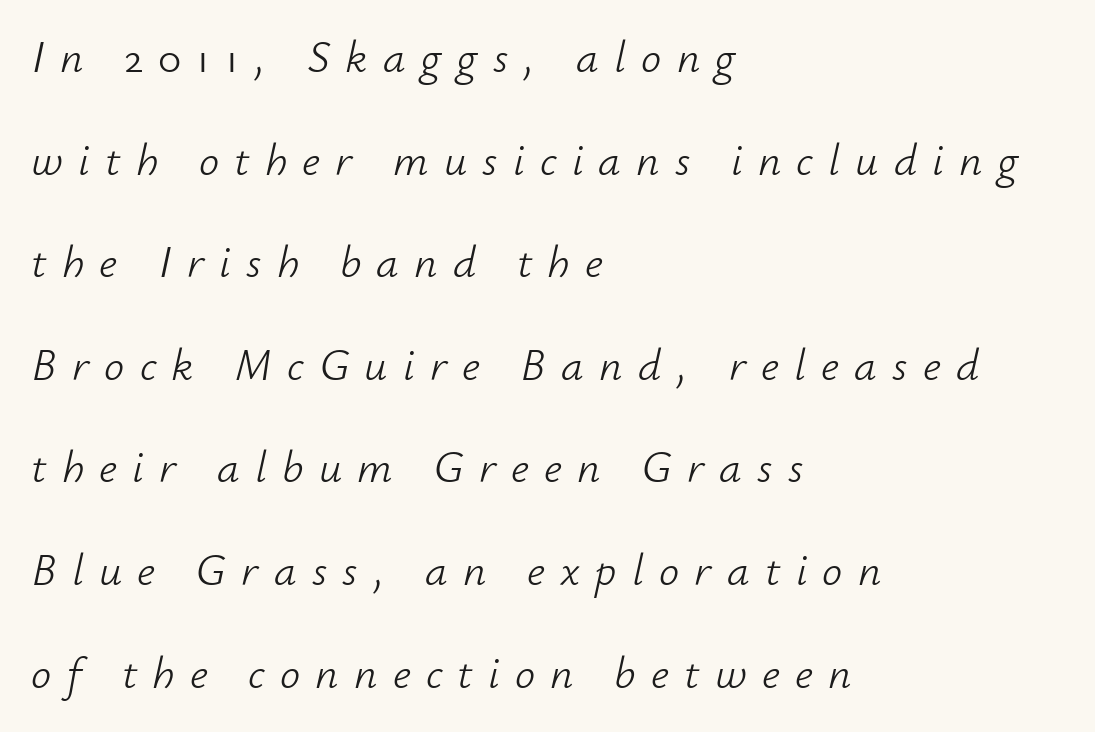
The image shows 45 px light type, italic (leaning right); set left-aligned, loose line spacing (2.28x), unusually wide letter spacing (+0.34 em), not underlined; low stroke contrast and a small x-height.
